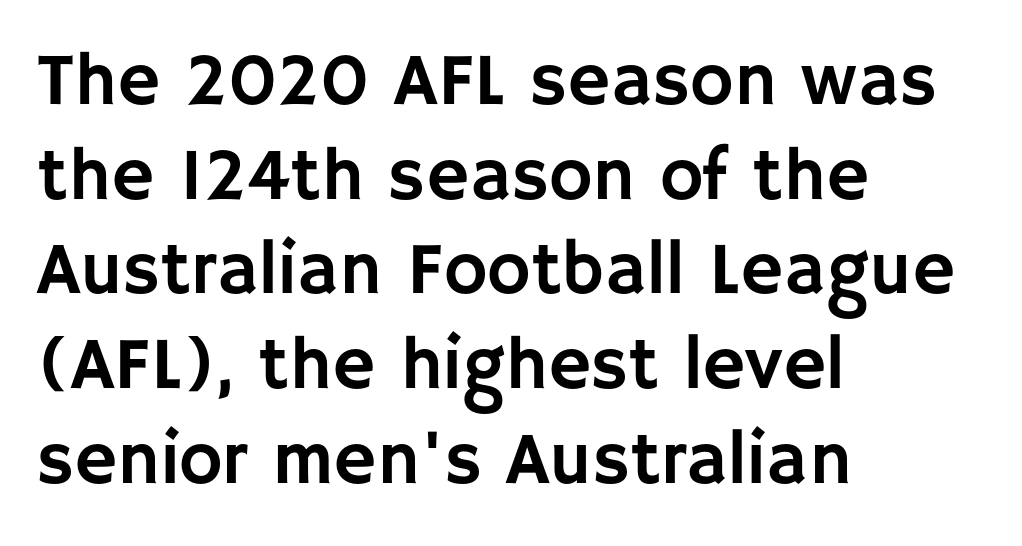
{"serif": "no", "italic": "no", "width": "normal", "stroke_contrast": "low", "x_height": "large", "monospaced": "no", "underline": "no", "align": "left", "line_spacing": "normal", "line_spacing_ratio": 1.28, "letter_spacing": "normal", "letter_spacing_em": 0.0, "glyph_px": 74}
